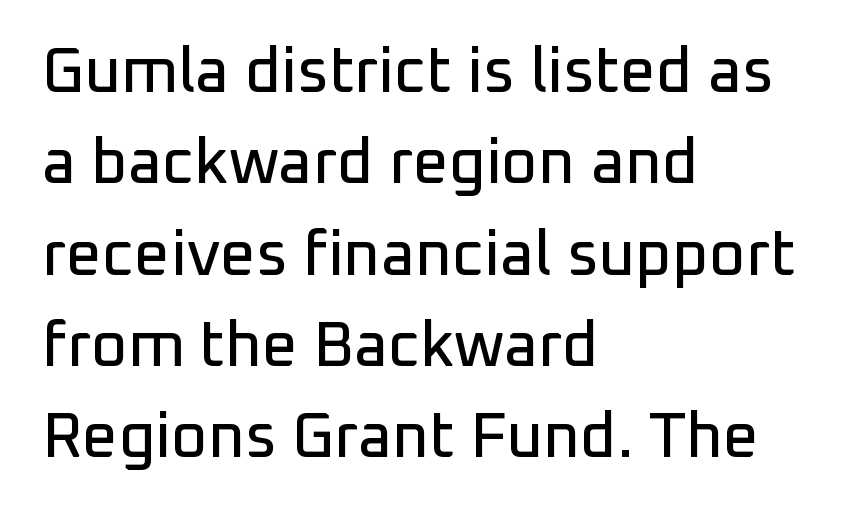
Q: Is the text italic (slanted)? A: No, it is upright.
Q: Is the typeface a serif or a sans-serif typeface? A: Sans-serif.
Q: Is the text underlined? A: No.
Q: How is the paragraph aligned? A: Left-aligned.
Q: Is the spacing between letters normal or unusually wide? A: Normal.
Q: Is the spacing between lines tight, normal or loose? A: Normal.
Q: Width (condensed, normal, or wide)? A: Normal.
Q: Stroke contrast? A: Low.
Q: x-height? A: Medium.
Q: Monospaced? A: No.
